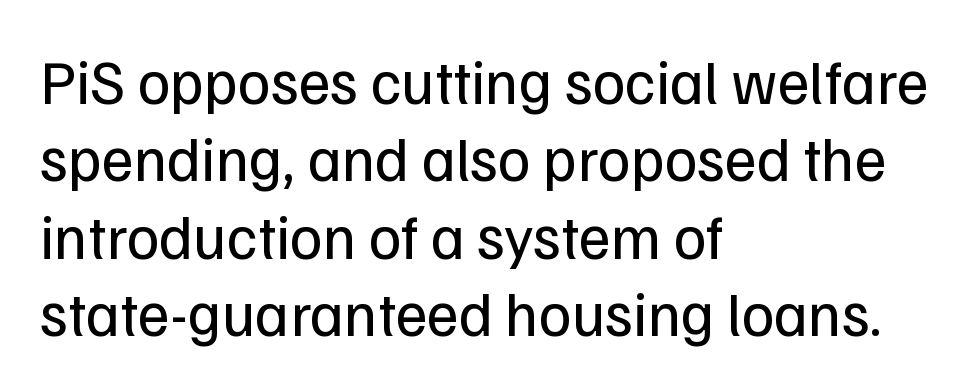
The image shows 62 px regular-weight sans-serif type, upright; set left-aligned, normal line spacing (1.25x), normal letter spacing, not underlined; low stroke contrast and a medium x-height.
